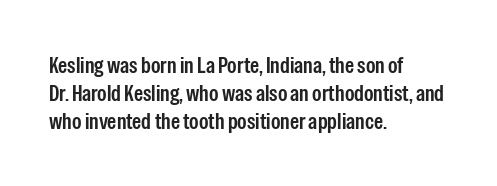
Look at the tracking — it's just the regular setting, nothing added. Caption: multi-line text, flush left, ragged right. Notice how the stems are strictly vertical — no italics here. A clean baseline with only descenders dipping below it.
